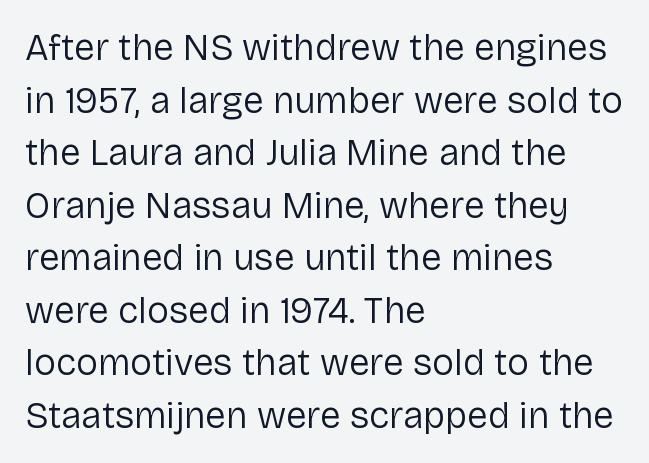
The image shows 37 px regular-weight sans-serif type, upright; set left-aligned, normal line spacing (1.42x), normal letter spacing, not underlined; low stroke contrast and a medium x-height.
